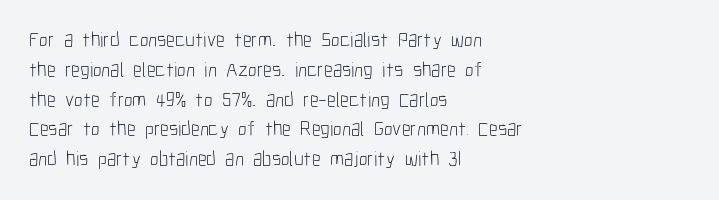
{"italic": "no", "bold": "no", "underline": "no", "align": "left", "line_spacing": "normal", "line_spacing_ratio": 1.42, "letter_spacing": "normal", "letter_spacing_em": 0.0, "glyph_px": 21}
